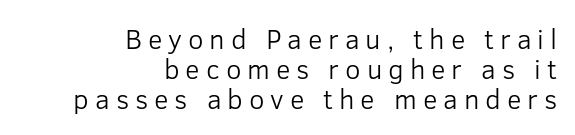
The image shows 28 px light sans-serif type, upright; set right-aligned, tight line spacing (1.07x), unusually wide letter spacing (+0.21 em), not underlined; low stroke contrast and a medium x-height.
